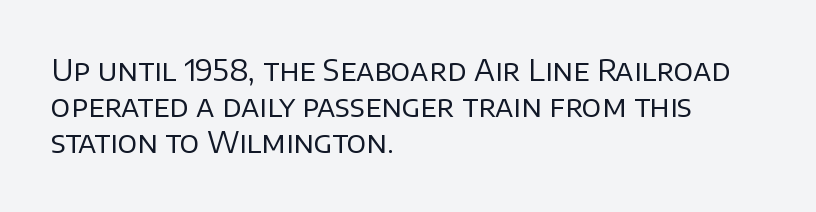
Compared with typical body copy, the letter spacing here is the same. The vertical gap from one line to the next is medium. Descenders are the only things crossing below the line. Looks like regular typesetting: each glyph gets only the width it needs. Weight: regular or lighter.
